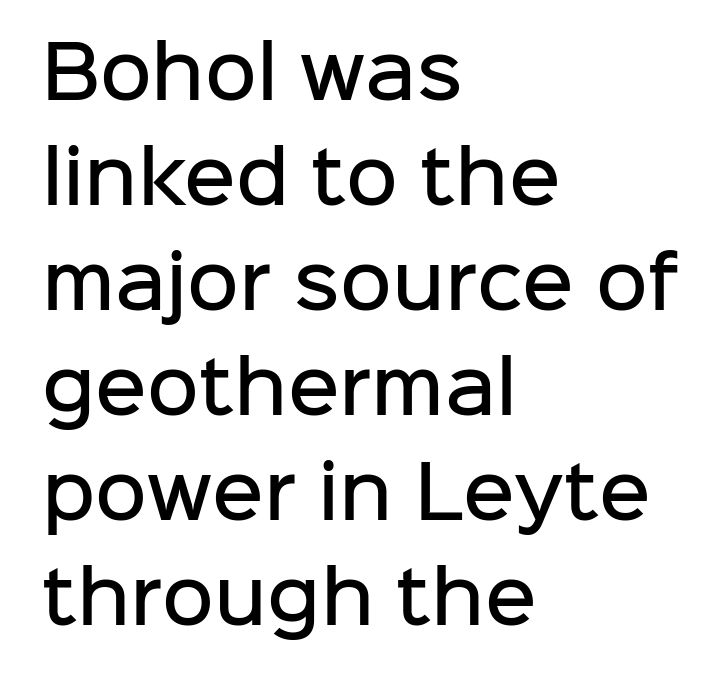
{"serif": "no", "italic": "no", "bold": "semi", "weight": "semibold", "width": "normal", "stroke_contrast": "low", "x_height": "medium", "monospaced": "no", "underline": "no", "align": "left", "line_spacing": "normal", "line_spacing_ratio": 1.48, "letter_spacing": "normal", "letter_spacing_em": 0.0, "glyph_px": 71}
